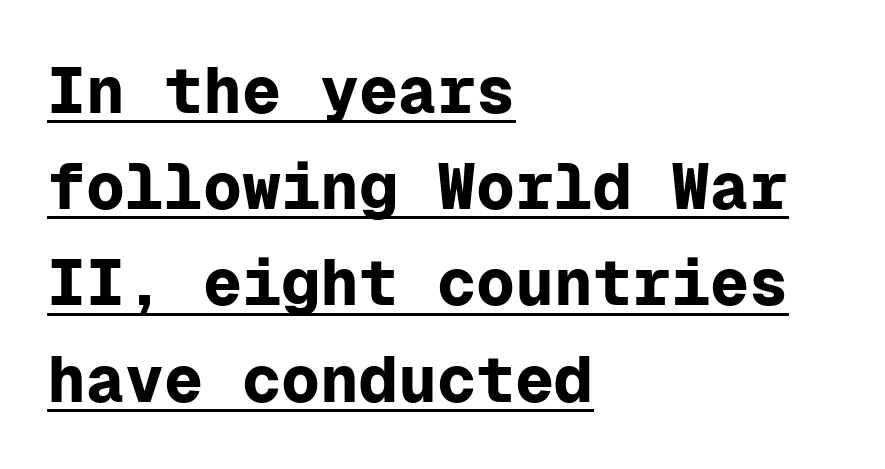
The image shows 65 px bold sans-serif type, upright, monospaced; set left-aligned, normal line spacing (1.48x), normal letter spacing, underlined; low stroke contrast and a medium x-height.
